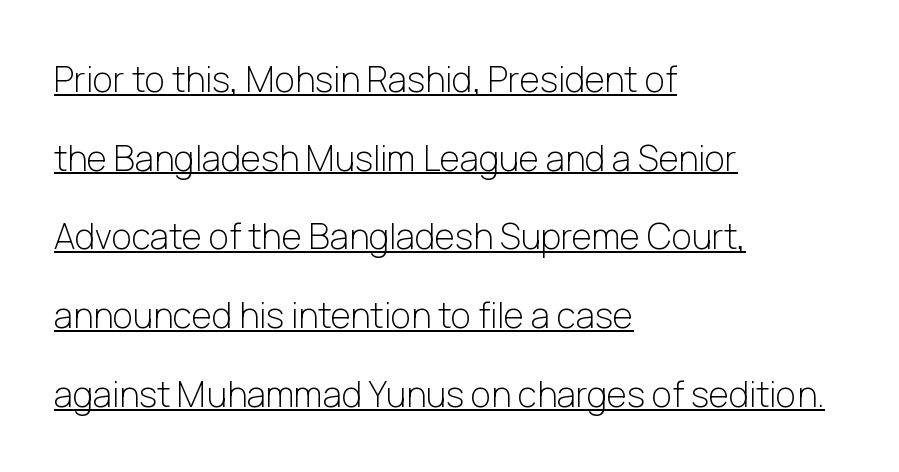
Q: Is the text bold? A: No.
Q: Is the text italic (slanted)? A: No, it is upright.
Q: Is the typeface a serif or a sans-serif typeface? A: Sans-serif.
Q: Is the text underlined? A: Yes.
Q: How is the paragraph aligned? A: Left-aligned.
Q: Is the spacing between letters normal or unusually wide? A: Normal.
Q: Is the spacing between lines tight, normal or loose? A: Loose.
Q: Width (condensed, normal, or wide)? A: Normal.
Q: Stroke contrast? A: Low.
Q: x-height? A: Medium.
Q: Monospaced? A: No.
